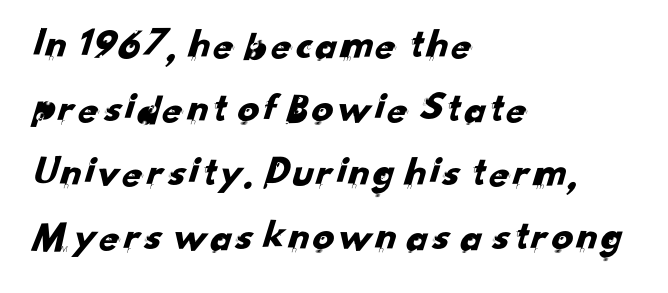
{"serif": "no", "width": "normal", "stroke_contrast": "low", "x_height": "small", "monospaced": "no", "underline": "no", "align": "left", "line_spacing": "normal", "line_spacing_ratio": 1.49, "letter_spacing": "normal", "letter_spacing_em": 0.0, "glyph_px": 43}
